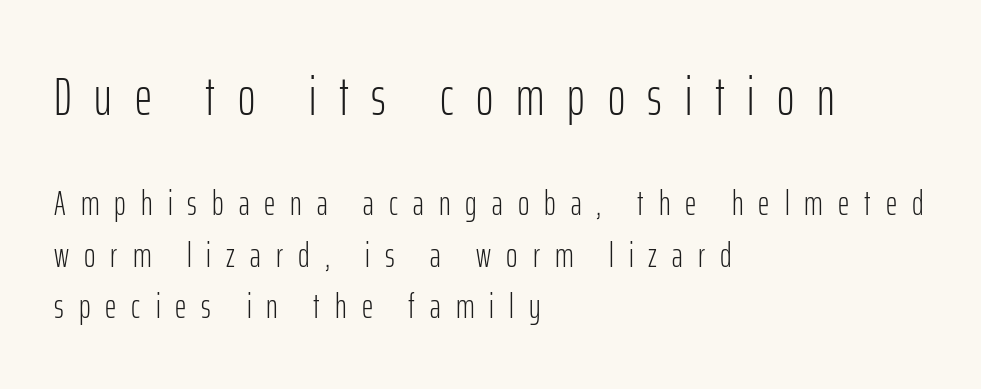
The image shows 53 px light, condensed sans-serif type, upright; set left-aligned, normal line spacing (1.48x), unusually wide letter spacing (+0.43 em), not underlined; the first (top) block is 1.51x larger; low stroke contrast and a medium x-height.
